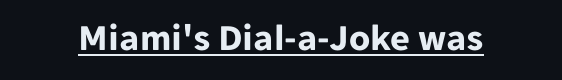
{"serif": "no", "italic": "no", "bold": "yes", "weight": "bold", "width": "normal", "stroke_contrast": "low", "x_height": "medium", "monospaced": "no", "underline": "yes", "letter_spacing": "normal", "letter_spacing_em": 0.0, "glyph_px": 38}
